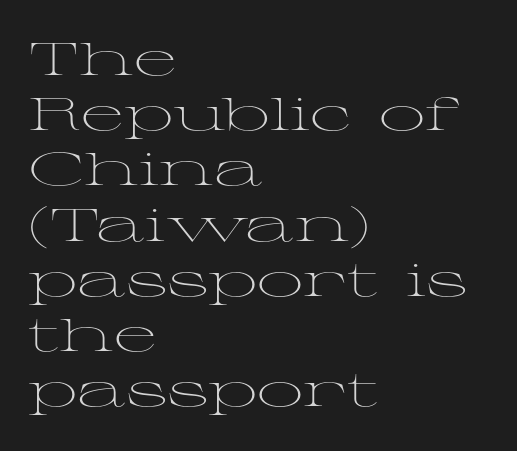
Q: Is the text bold? A: No.
Q: Is the text italic (slanted)? A: No, it is upright.
Q: Is the typeface a serif or a sans-serif typeface? A: Serif.
Q: Is the text underlined? A: No.
Q: How is the paragraph aligned? A: Left-aligned.
Q: Is the spacing between letters normal or unusually wide? A: Normal.
Q: Width (condensed, normal, or wide)? A: Wide.
Q: Stroke contrast? A: Medium.
Q: x-height? A: Medium.
Q: Monospaced? A: No.
